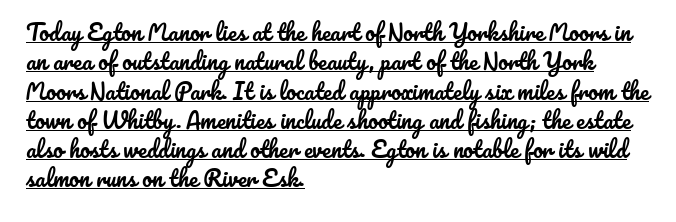
The image shows 22 px text type; set left-aligned, normal line spacing (1.33x), normal letter spacing, underlined.
